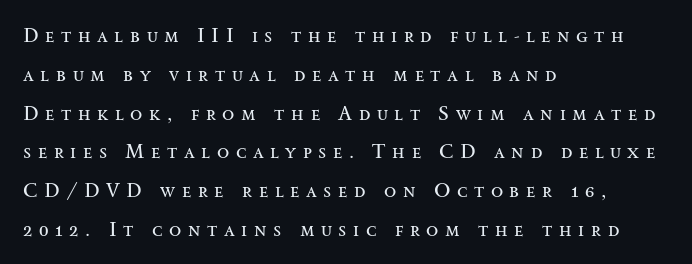
Q: Is the text bold? A: No.
Q: Is the text italic (slanted)? A: No, it is upright.
Q: Is the text underlined? A: No.
Q: How is the paragraph aligned? A: Left-aligned.
Q: Is the spacing between letters normal or unusually wide? A: Unusually wide.
Q: Is the spacing between lines tight, normal or loose? A: Loose.
